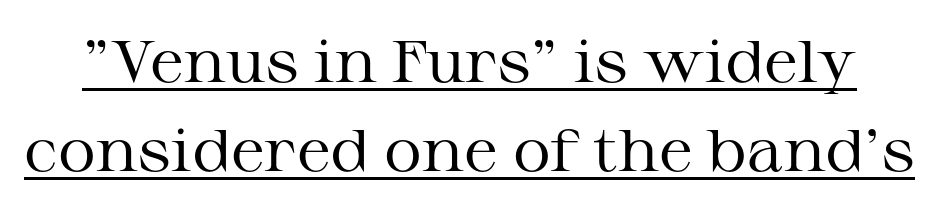
Proportional: the letters do not fall into vertical columns. Whoever set this chose a conventional vertical rhythm. A continuous stroke trails under the words, as in a hyperlink. These lines are composed in type with serifs.
